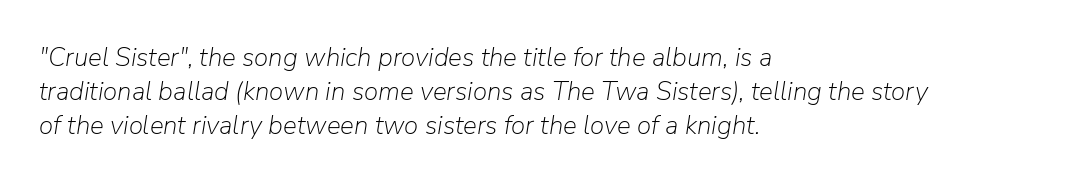
The image shows 26 px text type, italic (leaning right); set left-aligned, normal line spacing (1.3x), normal letter spacing, not underlined.
